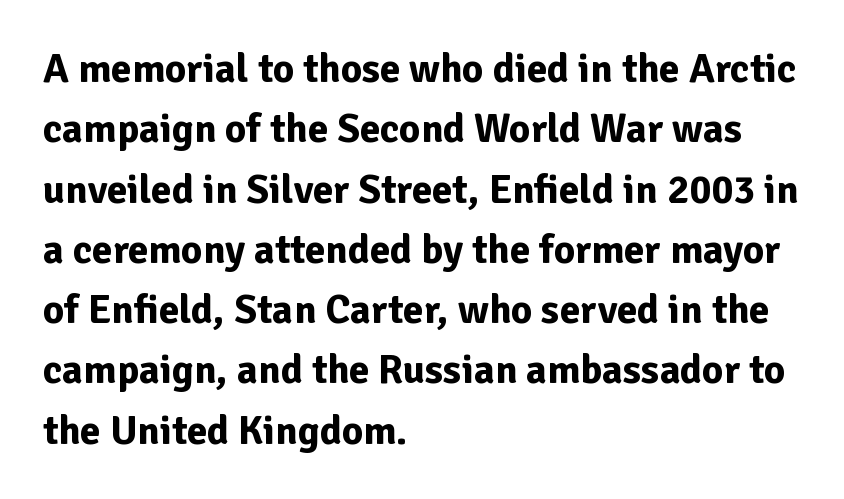
Q: Is the text bold? A: Yes.
Q: Is the text italic (slanted)? A: No, it is upright.
Q: Is the typeface a serif or a sans-serif typeface? A: Sans-serif.
Q: Is the text underlined? A: No.
Q: How is the paragraph aligned? A: Left-aligned.
Q: Is the spacing between letters normal or unusually wide? A: Normal.
Q: Is the spacing between lines tight, normal or loose? A: Normal.
Q: Width (condensed, normal, or wide)? A: Normal.
Q: Stroke contrast? A: Low.
Q: x-height? A: Medium.
Q: Monospaced? A: No.
